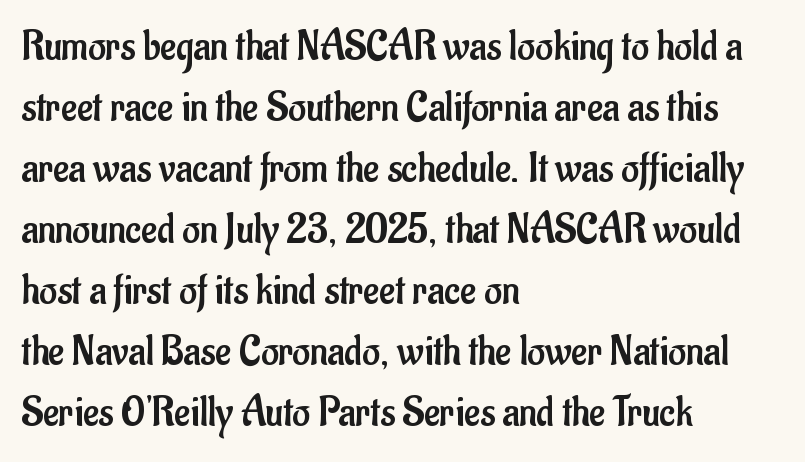
The image shows 43 px regular-weight, condensed sans-serif type, upright; set left-aligned, normal line spacing (1.42x), normal letter spacing, not underlined; low stroke contrast and a small x-height.
